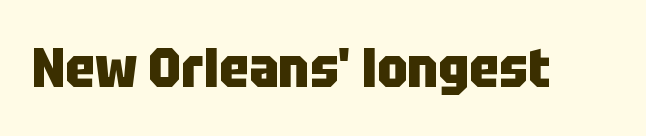
Typographic density is high because the face is bold. The horizontal fit of the characters is conventional and even. Rule under the text: the space is simply empty. The face used here is proportionally spaced, like ordinary book or web type.
